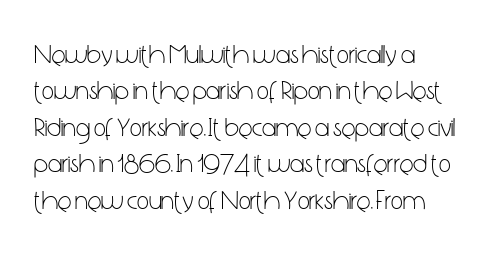
Short and long lines alike share a common starting point at left. The typeface has the unassuming heft of standard copy or less. Is the letter spacing exaggerated? No — it looks like the ordinary default. Has an underline been added? It has not. Posture: vertical.
